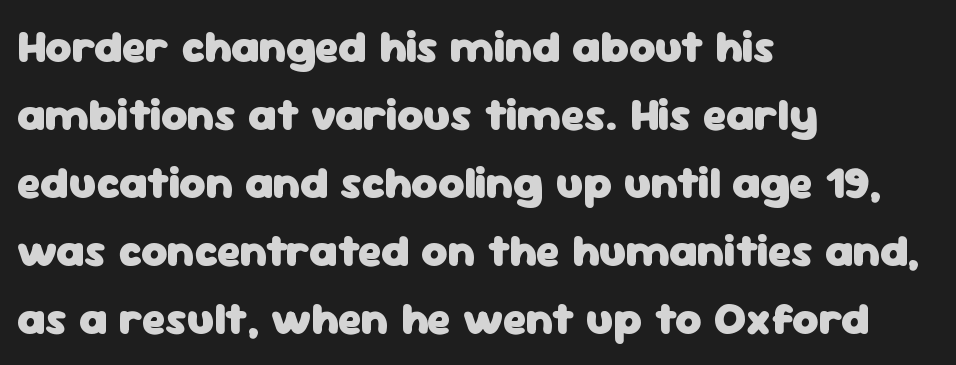
Q: Is the text bold? A: Yes.
Q: Is the text italic (slanted)? A: No, it is upright.
Q: Is the typeface a serif or a sans-serif typeface? A: Sans-serif.
Q: Is the text underlined? A: No.
Q: How is the paragraph aligned? A: Left-aligned.
Q: Is the spacing between letters normal or unusually wide? A: Normal.
Q: Is the spacing between lines tight, normal or loose? A: Normal.
Q: Width (condensed, normal, or wide)? A: Normal.
Q: Stroke contrast? A: Low.
Q: x-height? A: Medium.
Q: Monospaced? A: No.
